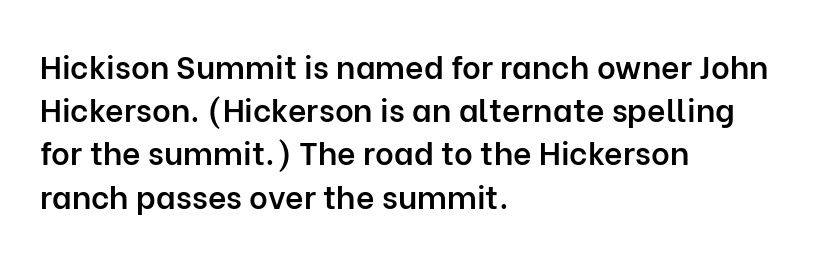
The image shows 32 px semibold sans-serif type, upright; set left-aligned, normal line spacing (1.35x), normal letter spacing, not underlined; low stroke contrast and a medium x-height.
